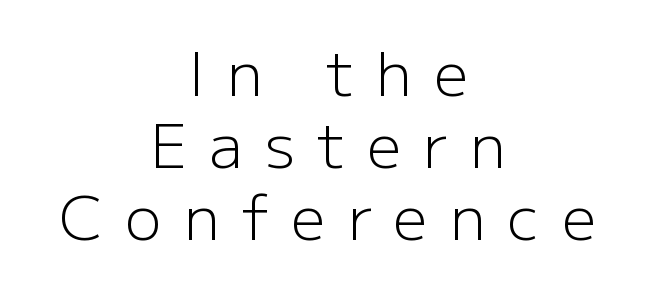
Q: Is the text bold? A: No.
Q: Is the text italic (slanted)? A: No, it is upright.
Q: Is the typeface a serif or a sans-serif typeface? A: Sans-serif.
Q: Is the text underlined? A: No.
Q: How is the paragraph aligned? A: Centered.
Q: Is the spacing between letters normal or unusually wide? A: Unusually wide.
Q: Width (condensed, normal, or wide)? A: Normal.
Q: Stroke contrast? A: Low.
Q: x-height? A: Medium.
Q: Monospaced? A: No.
